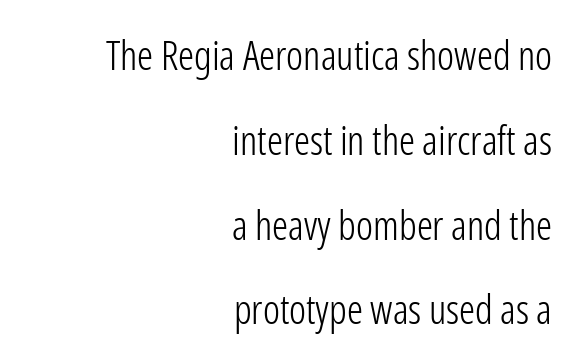
Counters stay open thanks to moderate or lighter strokes. The zone under the glyphs is completely vacant. The tracking reads as untouched default to a designer's eye. Notice how the passage keeps a crisp vertical edge on the right only. Leading: increased.
